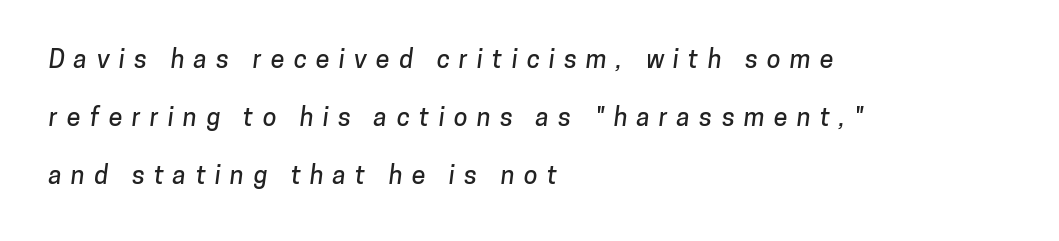
The image shows 25 px text type; set left-aligned, loose line spacing (2.33x), unusually wide letter spacing (+0.37 em), not underlined.
